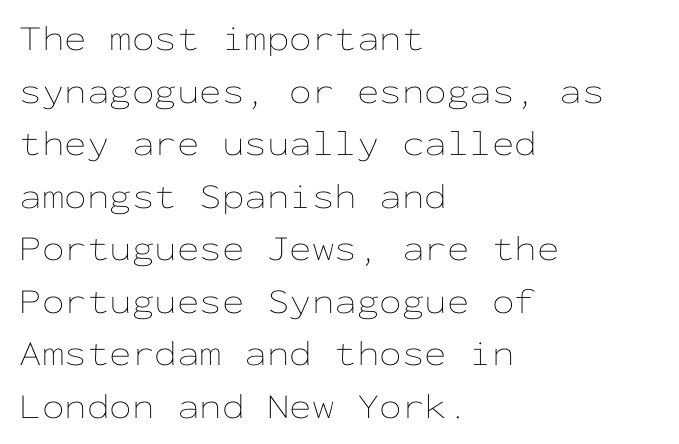
{"italic": "no", "bold": "no", "weight": "thin", "width": "wide", "stroke_contrast": "low", "x_height": "medium", "monospaced": "yes", "underline": "no", "align": "left", "line_spacing": "normal", "line_spacing_ratio": 1.46, "letter_spacing": "normal", "letter_spacing_em": 0.0, "glyph_px": 36}
